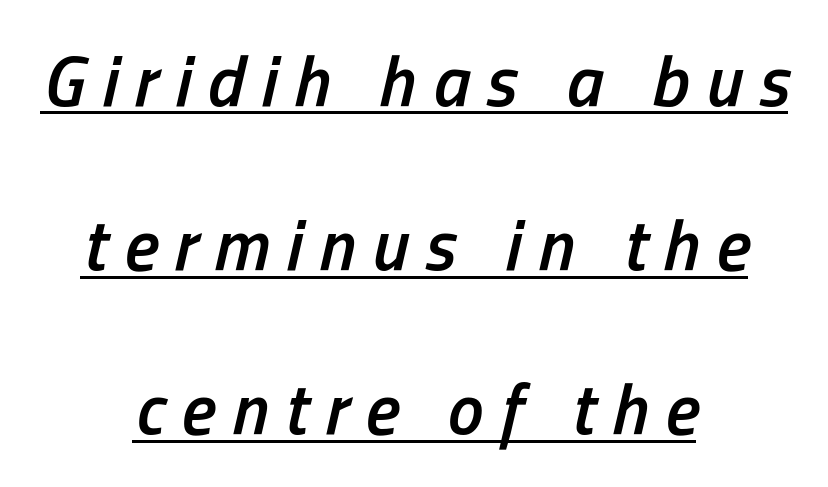
Q: Is the text bold? A: Semi-bold.
Q: Is the text italic (slanted)? A: Yes, it leans right by about 13 degrees.
Q: Is the text underlined? A: Yes.
Q: How is the paragraph aligned? A: Centered.
Q: Is the spacing between letters normal or unusually wide? A: Unusually wide.
Q: Is the spacing between lines tight, normal or loose? A: Loose.
Q: Width (condensed, normal, or wide)? A: Condensed.
Q: Stroke contrast? A: Low.
Q: x-height? A: Medium.
Q: Monospaced? A: No.
